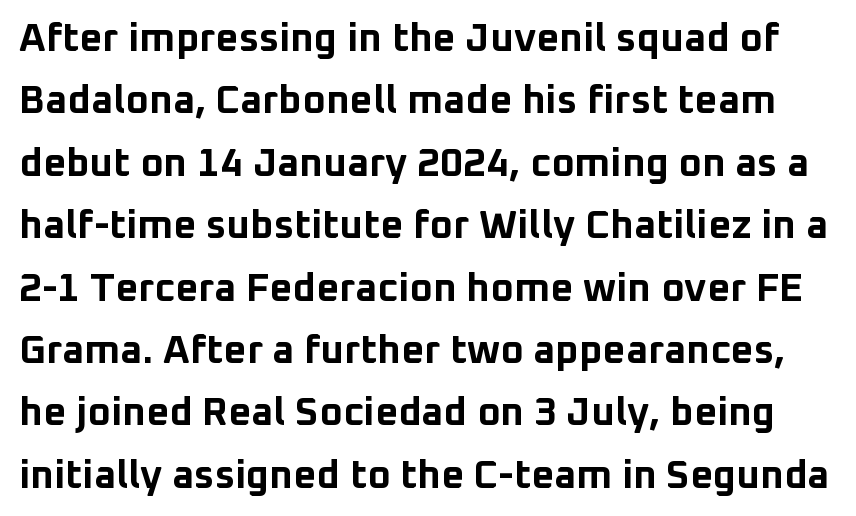
Think of a printed novel: that variable character pitch is what you see here. Lines of text with bare space underneath. The letterforms sit shoulder to shoulder at normal distance. Unlike a traditional serif, this face leaves its strokes unadorned. Successive baselines arrive at the customary interval.
